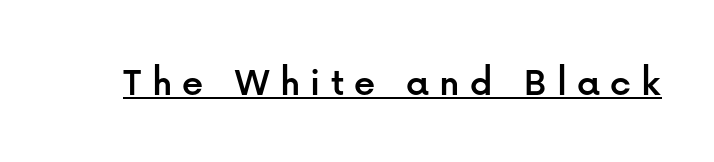
Q: Is the text italic (slanted)? A: No, it is upright.
Q: Is the typeface a serif or a sans-serif typeface? A: Sans-serif.
Q: Is the text underlined? A: Yes.
Q: Is the spacing between letters normal or unusually wide? A: Unusually wide.
Q: Width (condensed, normal, or wide)? A: Normal.
Q: Stroke contrast? A: Low.
Q: x-height? A: Medium.
Q: Monospaced? A: No.
